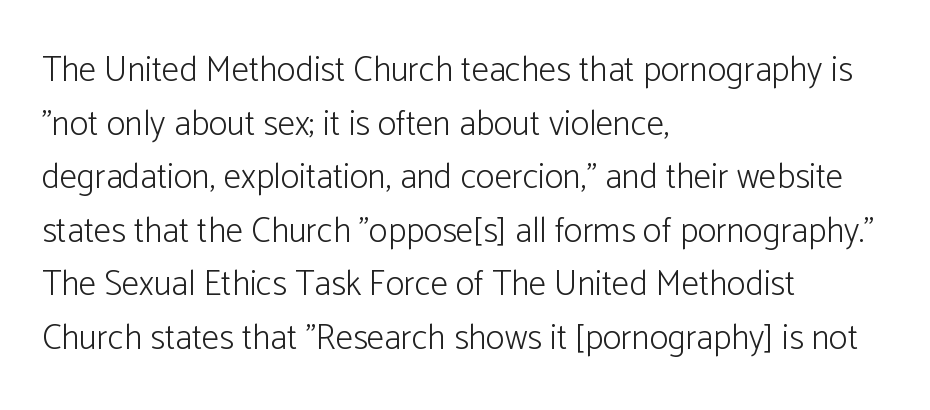
Note the varied advance widths — an 'i' is clearly narrower than an 'm'. This is sans-serif lettering, the kind often seen on screens and signage. A typesetter would call this zero additional tracking. Every row of glyphs begins at an identical x-position on the left. Anything drawn beneath the words? Only blank space. The font is comparable to plain body text, perhaps lighter.
